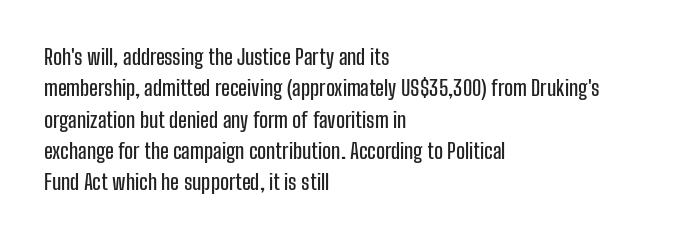
The image shows 21 px text type, upright; set left-aligned, normal line spacing (1.49x), normal letter spacing, not underlined.
